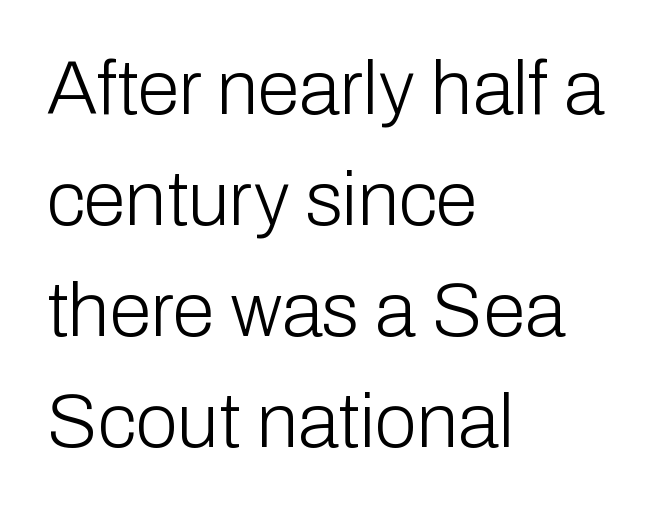
The area under the type is left untouched. The face used here is rendered with its standard letterfit. Left-aligned paragraph, ragged on the right. You can tell it's not italic because the verticals are truly vertical.
